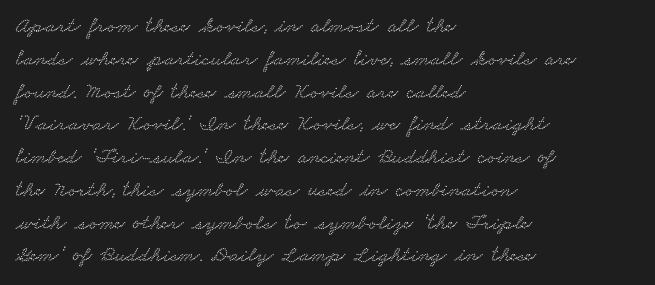
The image shows 22 px text type; set left-aligned, normal line spacing (1.49x), normal letter spacing, not underlined.
